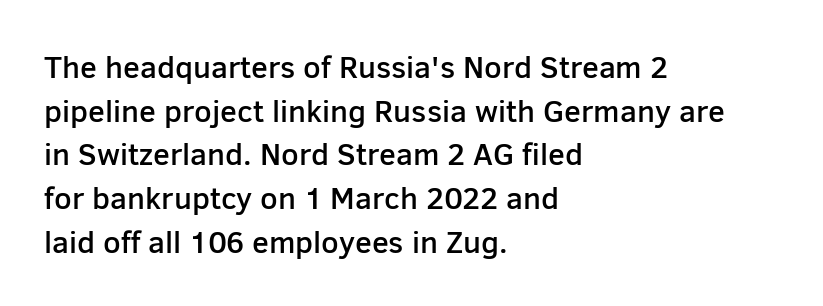
These lines keep a tight, regular rhythm from letter to letter. The string is rendered with underlining switched off. If you drew a line through each stem, it would be perfectly vertical. The block of text has a typical density, with ordinary space between rows. Emphasis by weight is partial: semibold.
